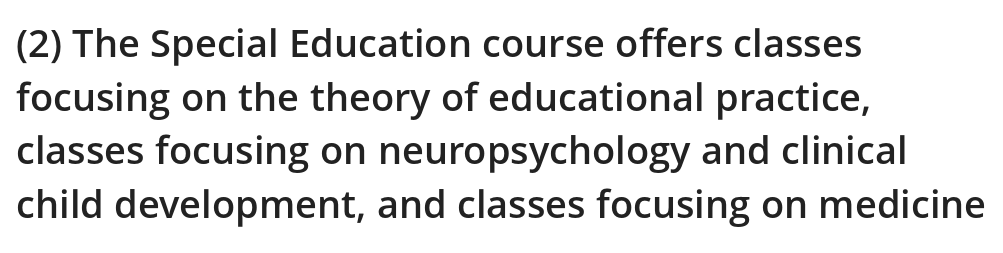
{"serif": "no", "italic": "no", "bold": "semi", "weight": "semibold", "width": "normal", "stroke_contrast": "low", "x_height": "medium", "monospaced": "no", "underline": "no", "align": "left", "line_spacing": "normal", "line_spacing_ratio": 1.41, "letter_spacing": "normal", "letter_spacing_em": 0.0, "glyph_px": 38}
